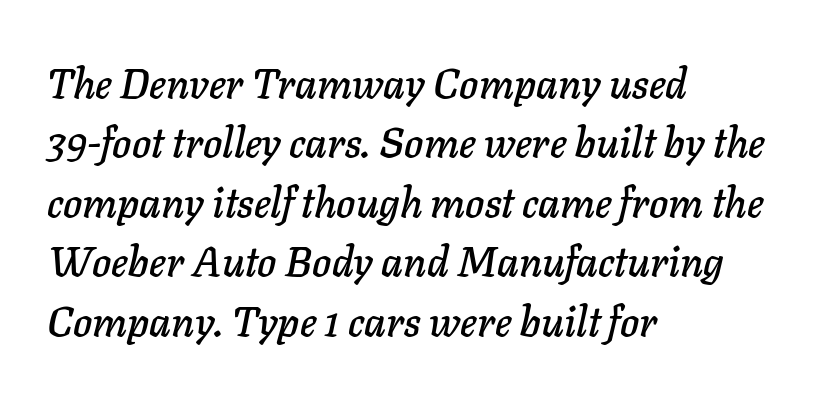
You could not count columns in this text — the font is proportionally spaced. The glyphs are unaccompanied by any horizontal stroke below them. The designer left line spacing at the default. The compositor pushed each line to the left boundary. Rendered with sloped, italic letterforms.
